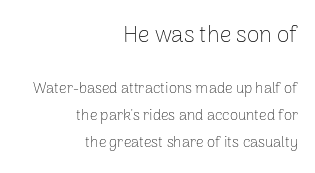
Q: Is the text bold? A: No.
Q: Is the text italic (slanted)? A: No, it is upright.
Q: Is the text underlined? A: No.
Q: How is the paragraph aligned? A: Right-aligned.
Q: Is the spacing between letters normal or unusually wide? A: Normal.
Q: Which block of text is set in a larger size, the first (top) or the second (bottom)? A: The first (top) one.
